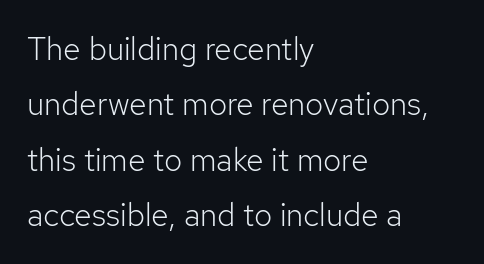
The image shows 32 px light sans-serif type, upright; set left-aligned, line spacing 1.73x, normal letter spacing, not underlined; low stroke contrast and a medium x-height.
